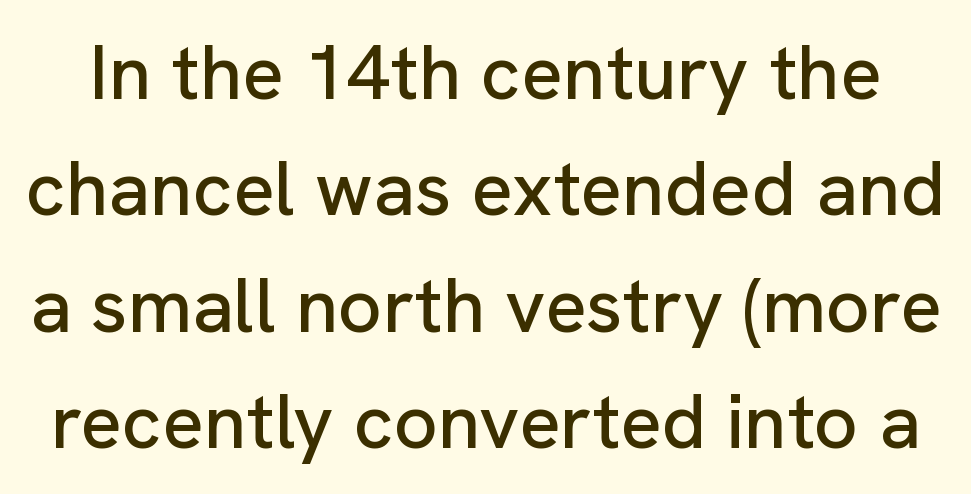
The image shows 77 px sans-serif type, upright; set normal line spacing (1.51x), normal letter spacing, not underlined; low stroke contrast and a medium x-height.
